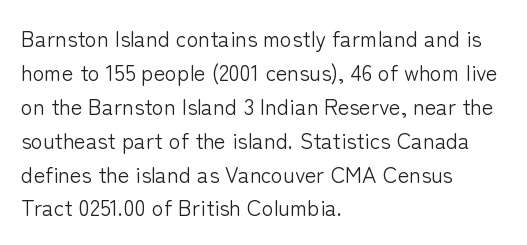
These lines stack with their left ends in a neat column. Any mark beneath the type? The region is blank. Short note: letters normally spaced. The type sits square on the baseline with zero lean.
